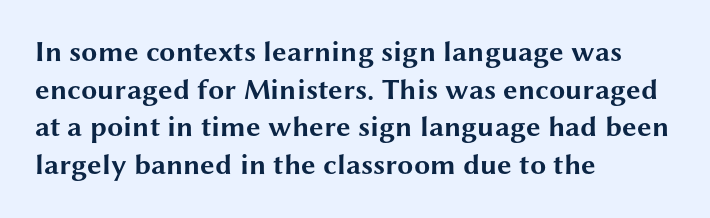
Q: Is the text bold? A: Yes.
Q: Is the text italic (slanted)? A: No, it is upright.
Q: Is the typeface a serif or a sans-serif typeface? A: Sans-serif.
Q: Is the text underlined? A: No.
Q: How is the paragraph aligned? A: Left-aligned.
Q: Is the spacing between letters normal or unusually wide? A: Normal.
Q: Is the spacing between lines tight, normal or loose? A: Normal.
Q: Width (condensed, normal, or wide)? A: Wide.
Q: Stroke contrast? A: Medium.
Q: x-height? A: Medium.
Q: Monospaced? A: No.
